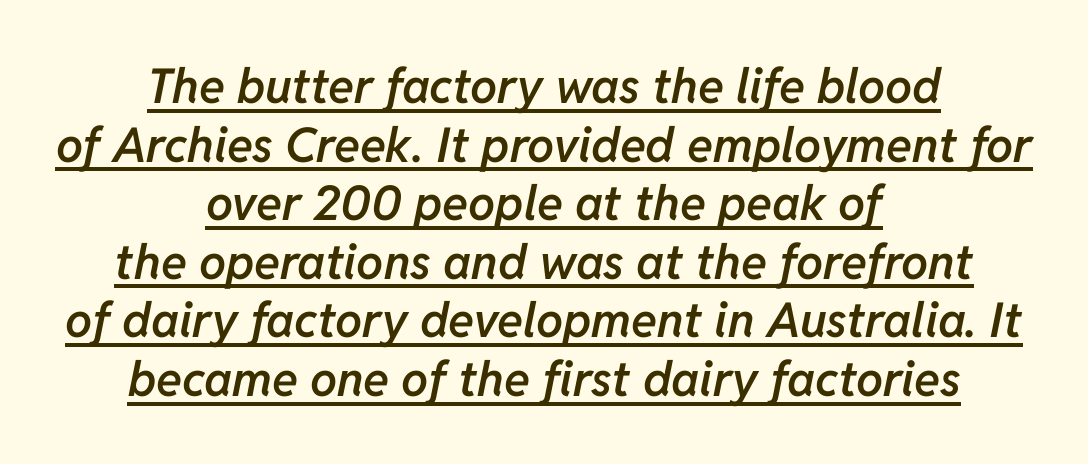
Q: Is the text bold? A: Semi-bold.
Q: Is the text italic (slanted)? A: Yes, it leans right by about 11 degrees.
Q: Is the text underlined? A: Yes.
Q: How is the paragraph aligned? A: Centered.
Q: Is the spacing between letters normal or unusually wide? A: Normal.
Q: Width (condensed, normal, or wide)? A: Normal.
Q: Stroke contrast? A: Low.
Q: x-height? A: Medium.
Q: Monospaced? A: No.
